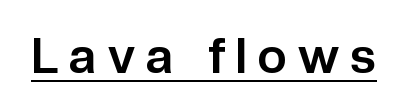
Q: Is the text bold? A: Yes.
Q: Is the text italic (slanted)? A: No, it is upright.
Q: Is the typeface a serif or a sans-serif typeface? A: Sans-serif.
Q: Is the text underlined? A: Yes.
Q: Is the spacing between letters normal or unusually wide? A: Unusually wide.
Q: Width (condensed, normal, or wide)? A: Normal.
Q: Stroke contrast? A: Low.
Q: x-height? A: Medium.
Q: Monospaced? A: No.
